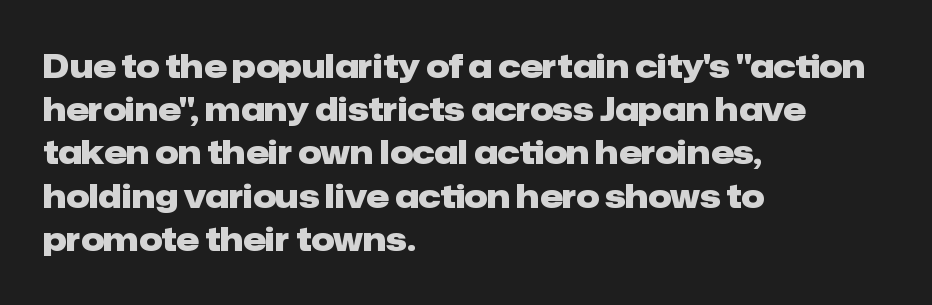
The image shows 32 px heavy sans-serif type, upright; set left-aligned, normal line spacing (1.35x), normal letter spacing, not underlined; low stroke contrast and a medium x-height.
